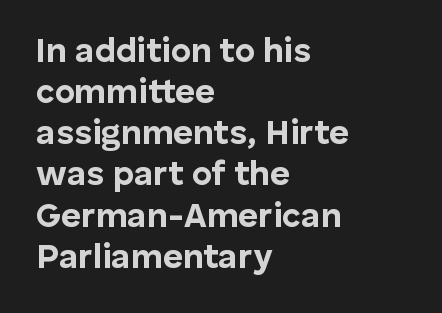
The image shows 34 px bold sans-serif type, upright; set left-aligned, line spacing 1.21x, normal letter spacing, not underlined; low stroke contrast and a medium x-height.
